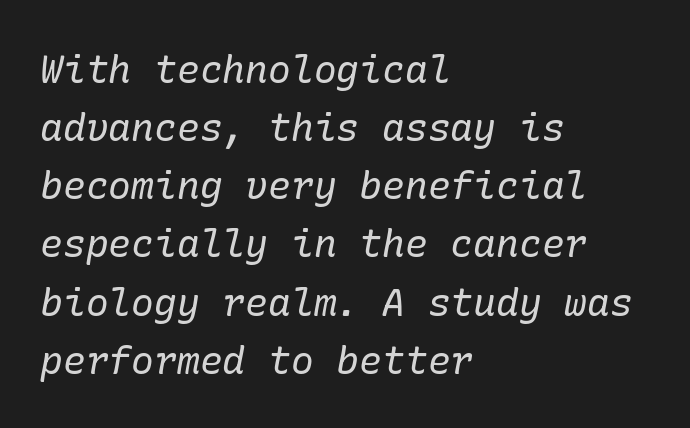
The rendering uses a moderate line-height, typical for paragraphs. The typeface has the unassuming heft of standard copy or less. A classic flush-left, rag-right setting is used for this passage.
